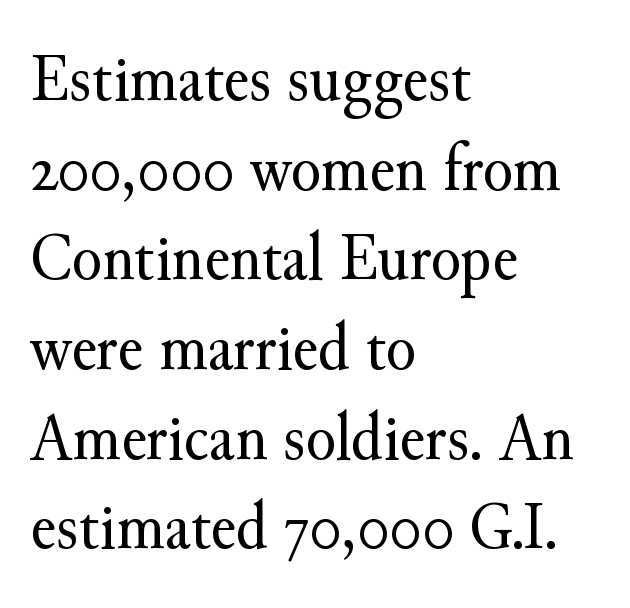
Yep, those are serifs on the letters. Tracking here is standard; glyphs follow each other at the usual distance. The leading is moderate, giving the passage an even texture. Character widths vary here, with narrow letters taking less room than wide ones. Ascenders rise straight up at ninety degrees. Does the copy run flush right? No — it runs flush left.
